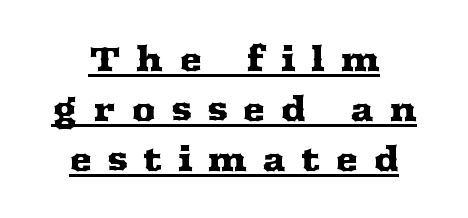
The image shows 34 px wide serif type, upright; set centered, normal line spacing (1.47x), unusually wide letter spacing (+0.45 em), underlined; medium stroke contrast and a medium x-height.
